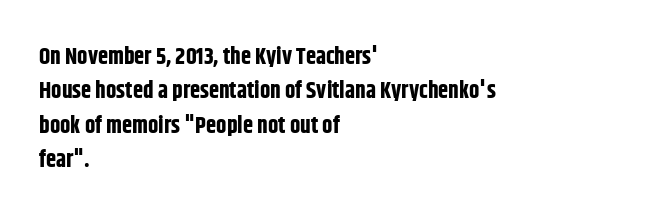
The space directly below the letters is spotless. Interline gaps are of average width in this sample. Ascenders rise straight up at ninety degrees. The rendering anchors every line to the left-hand side. The horizontal fit of the characters is conventional and even. The sample has been set heavy, in full bold.
